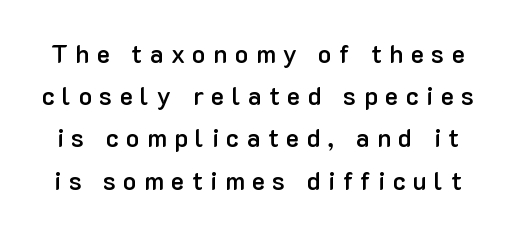
The image shows 25 px text type, upright; set normal line spacing (1.69x), unusually wide letter spacing (+0.3 em), not underlined.
